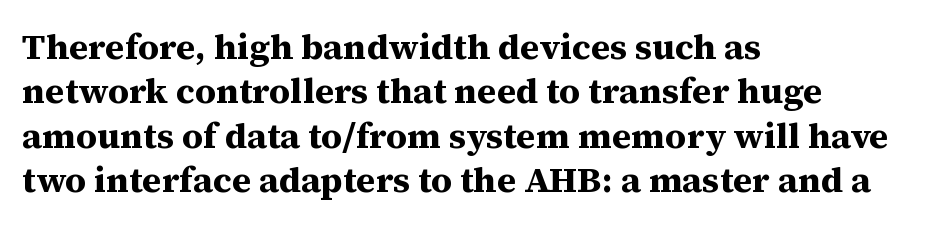
{"serif": "yes", "italic": "no", "bold": "yes", "weight": "bold", "width": "normal", "stroke_contrast": "medium", "x_height": "medium", "monospaced": "no", "underline": "no", "align": "left", "line_spacing_ratio": 1.23, "letter_spacing": "normal", "letter_spacing_em": 0.0, "glyph_px": 36}
